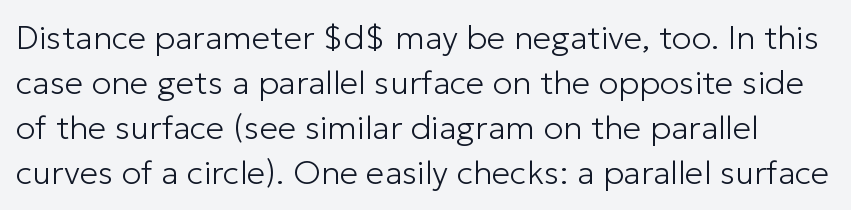
Q: Is the text bold? A: No.
Q: Is the text italic (slanted)? A: No, it is upright.
Q: Is the typeface a serif or a sans-serif typeface? A: Sans-serif.
Q: Is the text underlined? A: No.
Q: Is the spacing between letters normal or unusually wide? A: Normal.
Q: Is the spacing between lines tight, normal or loose? A: Normal.
Q: Width (condensed, normal, or wide)? A: Normal.
Q: Stroke contrast? A: Low.
Q: x-height? A: Medium.
Q: Monospaced? A: No.
